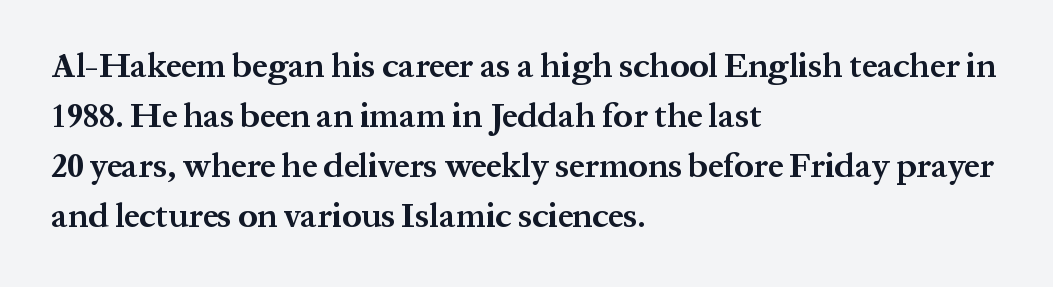
Q: Is the text bold? A: Yes.
Q: Is the text italic (slanted)? A: No, it is upright.
Q: Is the typeface a serif or a sans-serif typeface? A: Serif.
Q: Is the text underlined? A: No.
Q: How is the paragraph aligned? A: Left-aligned.
Q: Is the spacing between letters normal or unusually wide? A: Normal.
Q: Is the spacing between lines tight, normal or loose? A: Normal.
Q: Width (condensed, normal, or wide)? A: Normal.
Q: Stroke contrast? A: Medium.
Q: x-height? A: Medium.
Q: Monospaced? A: No.
